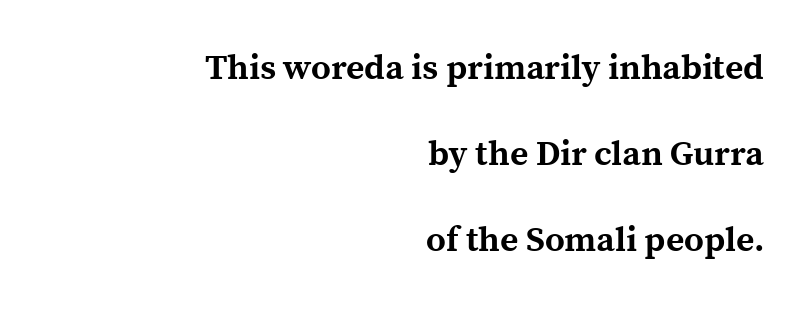
Q: Is the text bold? A: Yes.
Q: Is the text italic (slanted)? A: No, it is upright.
Q: Is the typeface a serif or a sans-serif typeface? A: Serif.
Q: Is the text underlined? A: No.
Q: How is the paragraph aligned? A: Right-aligned.
Q: Is the spacing between letters normal or unusually wide? A: Normal.
Q: Is the spacing between lines tight, normal or loose? A: Loose.
Q: Width (condensed, normal, or wide)? A: Normal.
Q: x-height? A: Medium.
Q: Monospaced? A: No.
